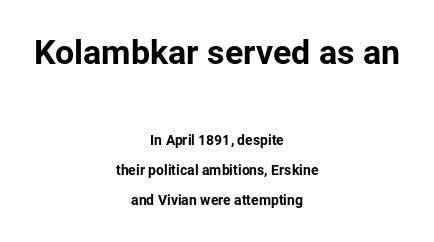
Q: Is the text italic (slanted)? A: No, it is upright.
Q: Is the typeface a serif or a sans-serif typeface? A: Sans-serif.
Q: Is the text underlined? A: No.
Q: How is the paragraph aligned? A: Centered.
Q: Is the spacing between letters normal or unusually wide? A: Normal.
Q: Is the spacing between lines tight, normal or loose? A: Loose.
Q: Which block of text is set in a larger size, the first (top) or the second (bottom)? A: The first (top) one.
Q: Width (condensed, normal, or wide)? A: Normal.
Q: Stroke contrast? A: Low.
Q: x-height? A: Medium.
Q: Monospaced? A: No.
